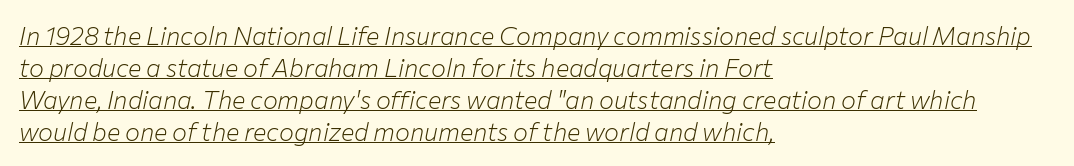
{"italic": "yes", "lean": "right", "slant_degrees": 12, "bold": "no", "underline": "yes", "align": "left", "line_spacing": "normal", "line_spacing_ratio": 1.28, "letter_spacing": "normal", "letter_spacing_em": 0.0, "glyph_px": 25}
